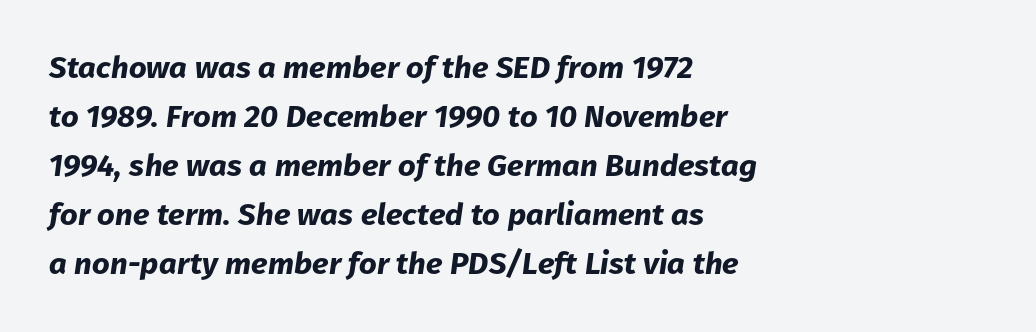
{"italic": "yes", "lean": "right", "slant_degrees": 8, "bold": "yes", "weight": "bold", "width": "normal", "stroke_contrast": "low", "x_height": "medium", "monospaced": "no", "underline": "no", "align": "left", "line_spacing": "normal", "line_spacing_ratio": 1.58, "letter_spacing": "normal", "letter_spacing_em": 0.0, "glyph_px": 31}
